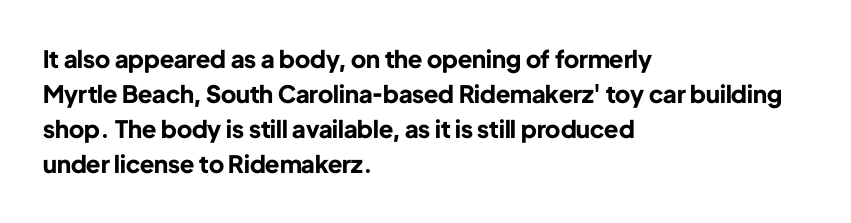
{"italic": "no", "bold": "yes", "underline": "no", "align": "left", "line_spacing": "normal", "line_spacing_ratio": 1.46, "letter_spacing": "normal", "letter_spacing_em": 0.0, "glyph_px": 24}
